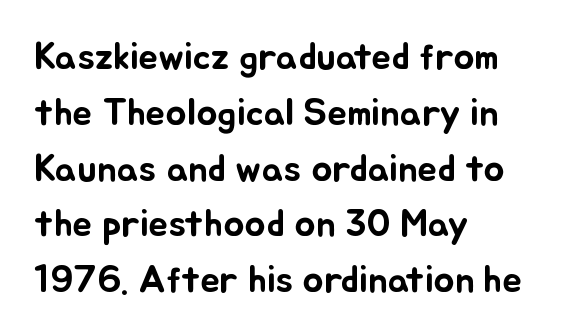
The image shows 39 px text type, upright; set left-aligned, normal line spacing (1.43x), normal letter spacing, not underlined; low stroke contrast and a small x-height.
